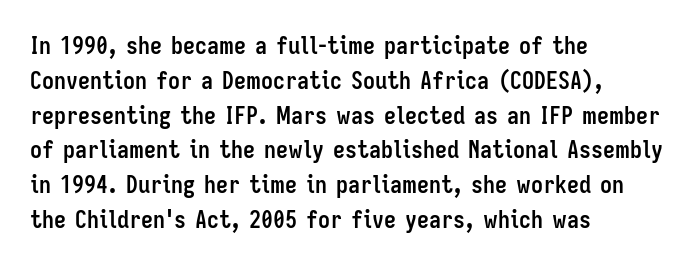
The image shows 24 px bold type, upright; set left-aligned, normal line spacing (1.45x), normal letter spacing, not underlined.
